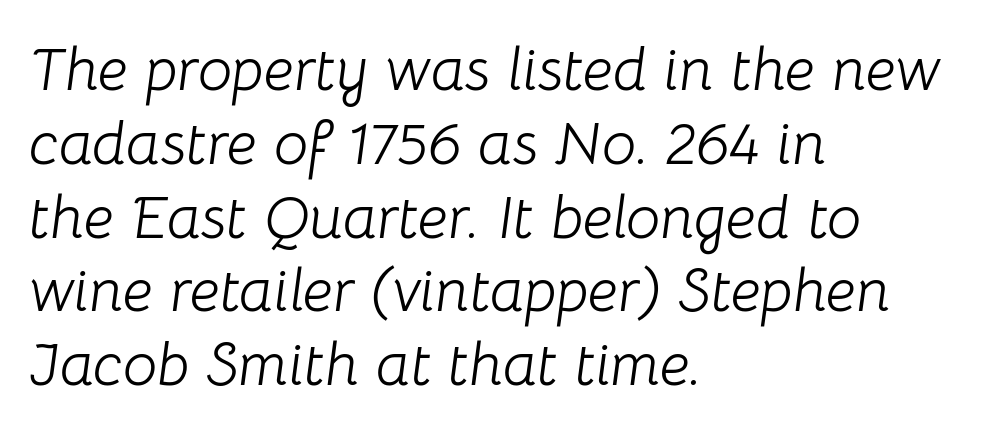
Spacing verdict: proportional, widths tailored to each character. Observe the lean: these are italic letterforms. Every row of glyphs begins at an identical x-position on the left. Is the letter spacing exaggerated? No — it looks like the ordinary default. Vertical stems look standard width or narrower in stroke.
